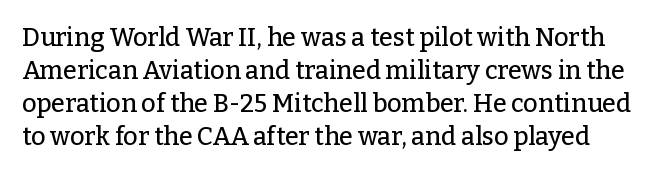
{"italic": "no", "underline": "no", "line_spacing": "normal", "line_spacing_ratio": 1.32, "letter_spacing": "normal", "letter_spacing_em": 0.0, "glyph_px": 25}
